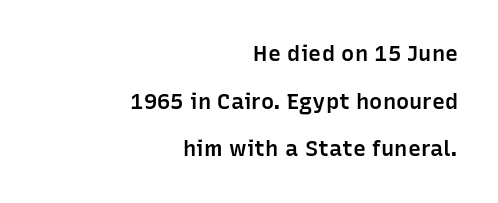
{"italic": "no", "bold": "semi", "underline": "no", "align": "right", "line_spacing": "loose", "line_spacing_ratio": 2.16, "letter_spacing": "normal", "letter_spacing_em": 0.0, "glyph_px": 22}
